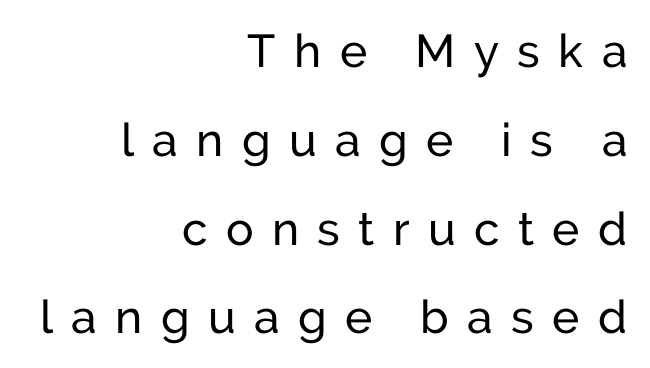
Letter spacing: wide. Interline gaps are noticeably wide in this sample. Character widths vary here, with narrow letters taking less room than wide ones. The designer went with a sans here, leaving each stem footless.
